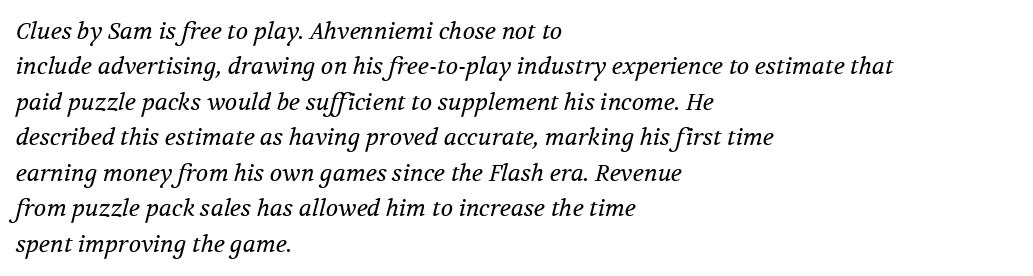
{"italic": "yes", "lean": "right", "slant_degrees": 12, "bold": "no", "underline": "no", "align": "left", "line_spacing": "normal", "line_spacing_ratio": 1.54, "letter_spacing": "normal", "letter_spacing_em": 0.0, "glyph_px": 23}
